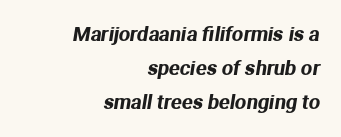
Is the letter spacing exaggerated? No — it looks like the ordinary default. The gap between lines stays unmarked. A flush-right, rag-left setting is used for this passage.
